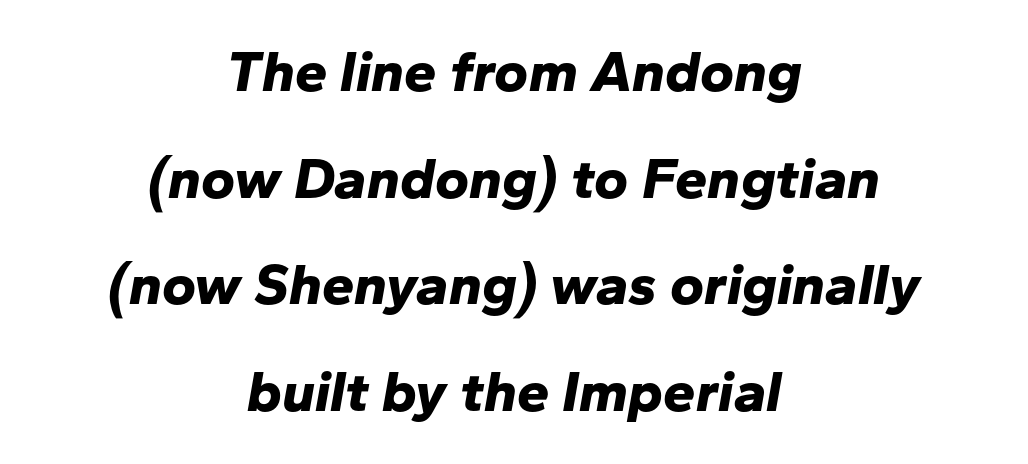
Q: Is the text bold? A: Yes.
Q: Is the text italic (slanted)? A: Yes, it leans right by about 10 degrees.
Q: Is the text underlined? A: No.
Q: How is the paragraph aligned? A: Centered.
Q: Is the spacing between letters normal or unusually wide? A: Normal.
Q: Width (condensed, normal, or wide)? A: Normal.
Q: Stroke contrast? A: Low.
Q: x-height? A: Medium.
Q: Monospaced? A: No.
